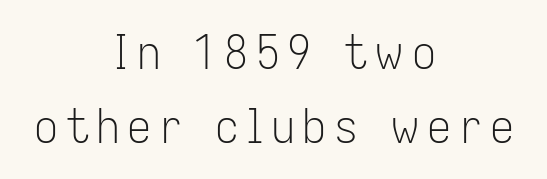
Q: Is the text bold? A: No.
Q: Is the text italic (slanted)? A: No, it is upright.
Q: Is the typeface a serif or a sans-serif typeface? A: Sans-serif.
Q: Is the text underlined? A: No.
Q: How is the paragraph aligned? A: Centered.
Q: Is the spacing between lines tight, normal or loose? A: Normal.
Q: Width (condensed, normal, or wide)? A: Condensed.
Q: Stroke contrast? A: Low.
Q: x-height? A: Medium.
Q: Monospaced? A: No.
